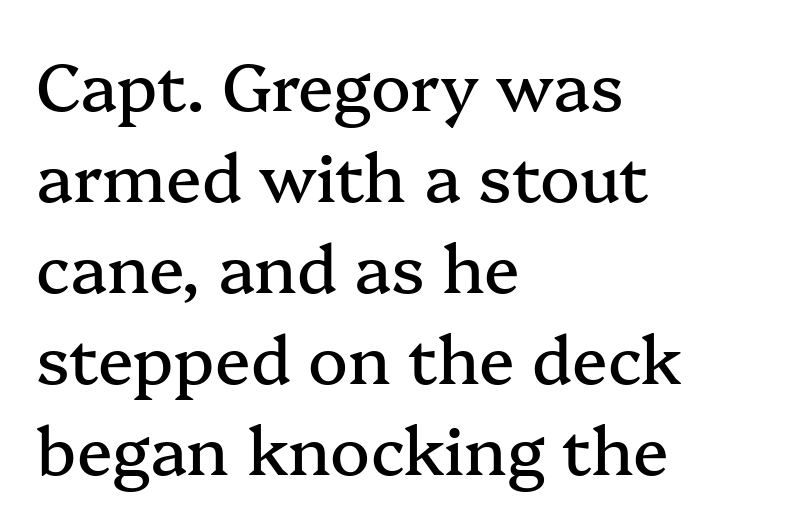
There is no visible air inserted between adjacent glyphs. Successive baselines arrive at the customary interval. Style check: upright. Casual observation: everything's shoved over to the left. The foot of each line stays bare and open. To sum up the face: it has serifs.
